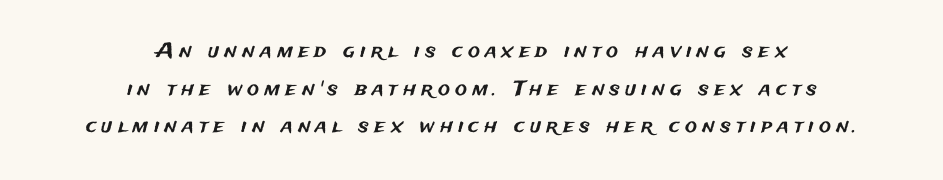
Q: Is the text italic (slanted)? A: Yes.
Q: Is the text underlined? A: No.
Q: How is the paragraph aligned? A: Centered.
Q: Is the spacing between letters normal or unusually wide? A: Unusually wide.
